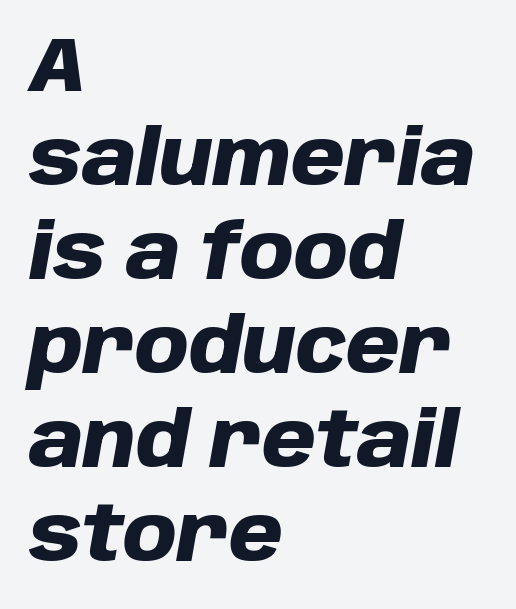
{"italic": "yes", "lean": "right", "slant_degrees": 10, "bold": "yes", "weight": "heavy", "width": "normal", "stroke_contrast": "low", "x_height": "large", "monospaced": "no", "underline": "no", "align": "left", "line_spacing_ratio": 1.22, "letter_spacing": "normal", "letter_spacing_em": 0.0, "glyph_px": 77}
